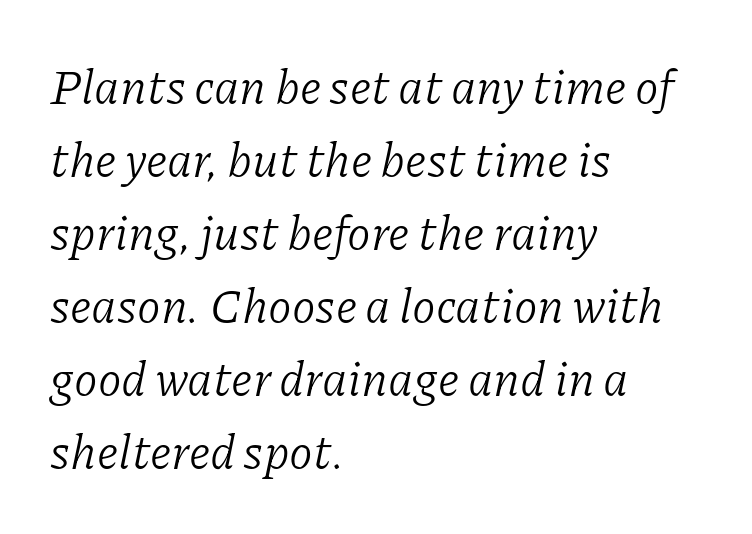
Leading: standard. The face used here is rendered with its standard letterfit. The strokes carry an ordinary text weight at most. These lines are rendered in a variable-pitch font. The rendering anchors every line to the left-hand side.
